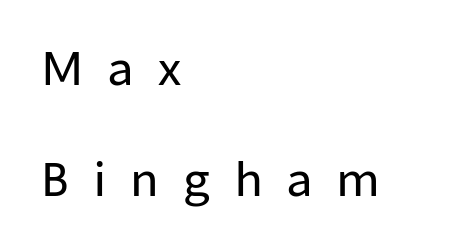
The image shows 46 px sans-serif type, upright; set left-aligned, loose line spacing (2.42x), unusually wide letter spacing (+0.5 em), not underlined; low stroke contrast and a medium x-height.
